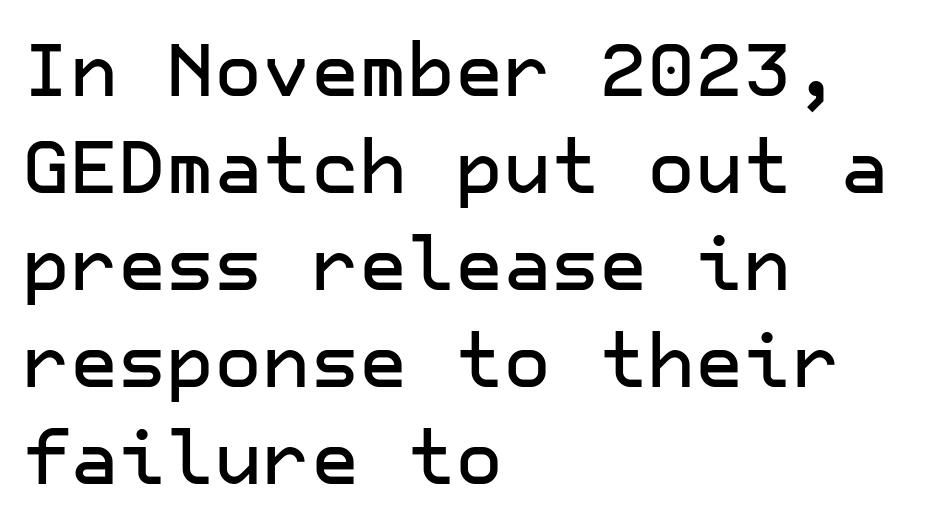
Q: Is the text italic (slanted)? A: No, it is upright.
Q: Is the typeface a serif or a sans-serif typeface? A: Sans-serif.
Q: Is the text underlined? A: No.
Q: How is the paragraph aligned? A: Left-aligned.
Q: Is the spacing between letters normal or unusually wide? A: Normal.
Q: Is the spacing between lines tight, normal or loose? A: Normal.
Q: Width (condensed, normal, or wide)? A: Normal.
Q: Stroke contrast? A: Low.
Q: x-height? A: Medium.
